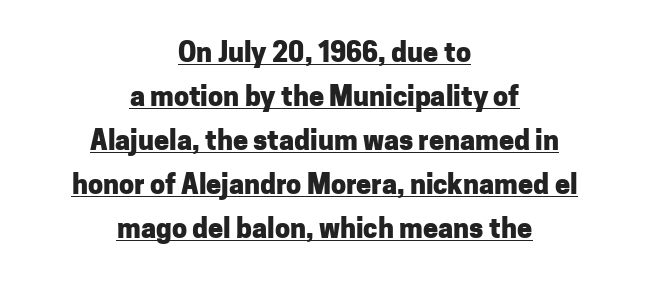
The image shows 27 px bold type, upright; set centered, normal line spacing (1.63x), normal letter spacing, underlined.
